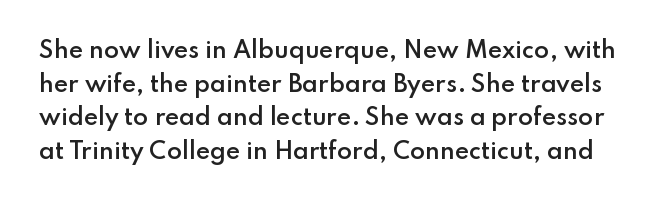
{"italic": "no", "bold": "semi", "underline": "no", "line_spacing": "normal", "line_spacing_ratio": 1.53, "letter_spacing": "normal", "letter_spacing_em": 0.0, "glyph_px": 22}
